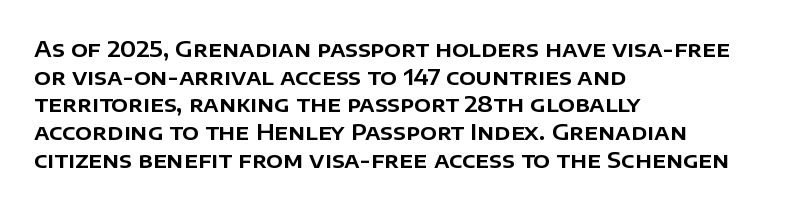
The image shows 22 px text type, upright; set left-aligned, normal line spacing (1.26x), normal letter spacing, not underlined.
